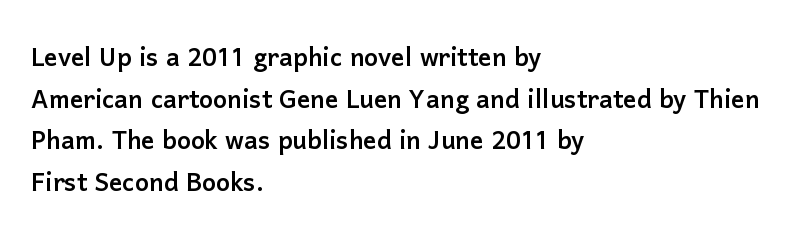
Q: Is the text italic (slanted)? A: No, it is upright.
Q: Is the typeface a serif or a sans-serif typeface? A: Sans-serif.
Q: Is the text underlined? A: No.
Q: How is the paragraph aligned? A: Left-aligned.
Q: Is the spacing between letters normal or unusually wide? A: Normal.
Q: Is the spacing between lines tight, normal or loose? A: Normal.
Q: Width (condensed, normal, or wide)? A: Normal.
Q: Stroke contrast? A: Low.
Q: x-height? A: Medium.
Q: Monospaced? A: No.
